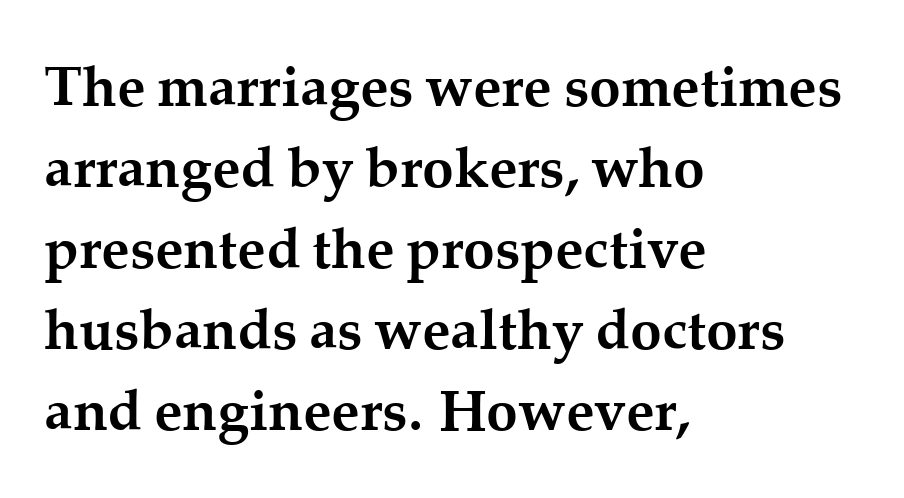
The image shows 57 px semibold serif type, upright; set left-aligned, normal line spacing (1.42x), normal letter spacing, not underlined; medium stroke contrast and a medium x-height.
